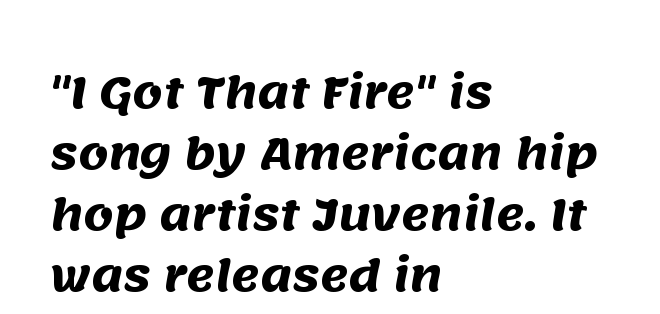
The font family rendered here belongs to the sans-serif group. No extra tracking has been applied to these lines. The rag falls on the right side of this text block. These words are printed bold, with thick strokes throughout. The glyphs are unaccompanied by any horizontal stroke below them.
